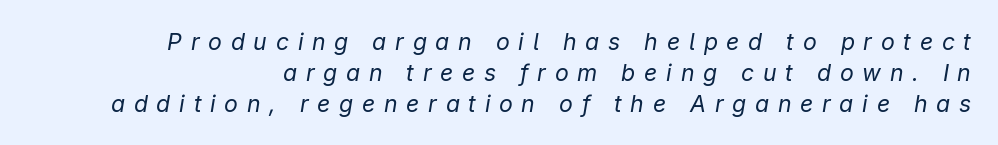
The image shows 23 px text type, italic (leaning right); set normal line spacing (1.34x), unusually wide letter spacing (+0.38 em), not underlined.
